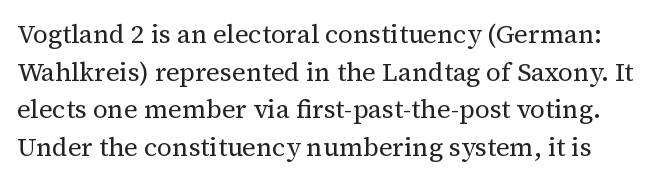
Q: Is the text bold? A: No.
Q: Is the text italic (slanted)? A: No, it is upright.
Q: Is the text underlined? A: No.
Q: Is the spacing between letters normal or unusually wide? A: Normal.
Q: Is the spacing between lines tight, normal or loose? A: Normal.
